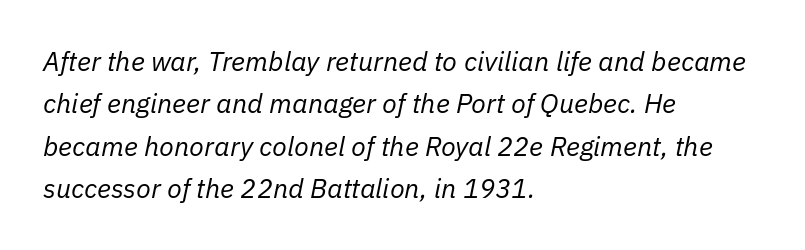
The image shows 27 px text type, italic (leaning right); set left-aligned, normal line spacing (1.57x), normal letter spacing, not underlined.
